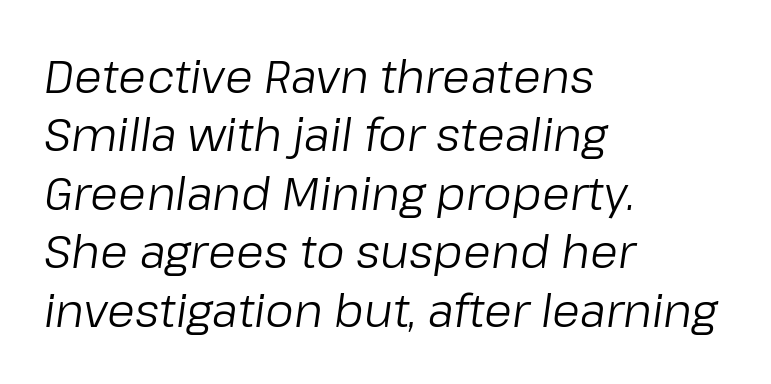
The whole block is typeset with a tilt. Observe the ordinary spacing: letters are neighbours, not strangers. Proportional: the letters do not fall into vertical columns. A quiet, ordinary-to-light weight characterises the typeface. The foot of each line stays bare and open. Reading down the column, the eye jumps a familiar distance to each next line.
